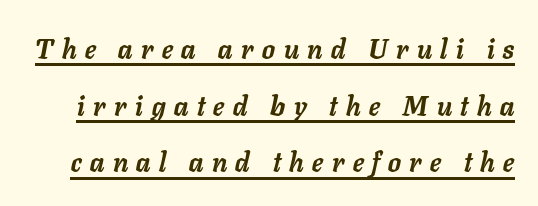
The image shows 27 px bold type, italic (leaning right); set loose line spacing (2.1x), unusually wide letter spacing (+0.32 em), underlined.
